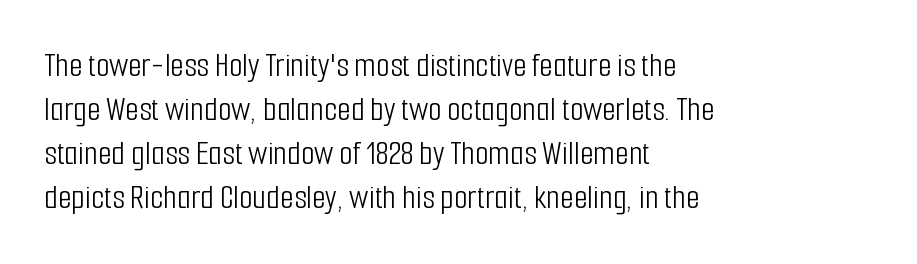
The image shows 35 px light, condensed sans-serif type, upright; set left-aligned, normal line spacing (1.26x), normal letter spacing, not underlined; low stroke contrast and a medium x-height.
